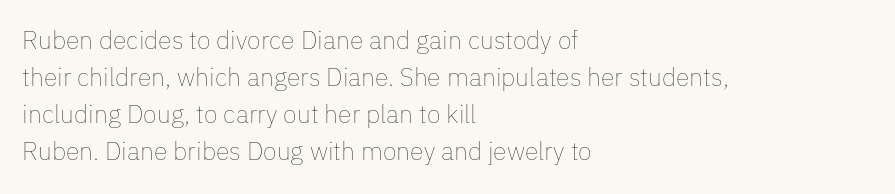
{"italic": "no", "bold": "no", "underline": "no", "align": "left", "line_spacing": "normal", "line_spacing_ratio": 1.48, "letter_spacing": "normal", "letter_spacing_em": 0.0, "glyph_px": 25}
